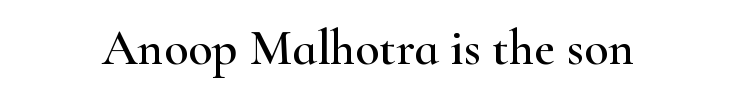
The rendering keeps characters at their native spacing. No italicization has been applied; the sample stays upright. The foot of each line stays bare and open. A typesetter would call this proportional, since set widths differ per character.
